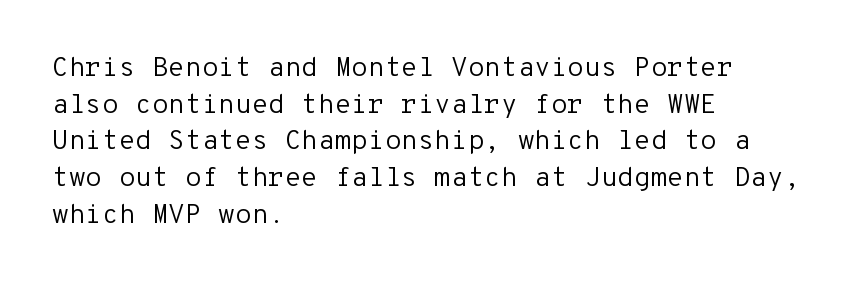
The image shows 27 px text type, upright; set left-aligned, normal line spacing (1.36x), normal letter spacing, not underlined.
